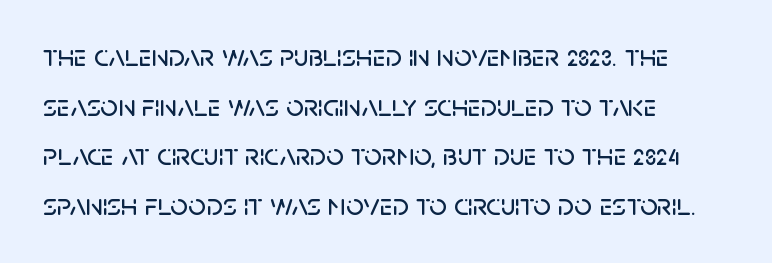
Q: Is the text italic (slanted)? A: No, it is upright.
Q: Is the typeface a serif or a sans-serif typeface? A: Sans-serif.
Q: Is the text underlined? A: No.
Q: How is the paragraph aligned? A: Left-aligned.
Q: Is the spacing between letters normal or unusually wide? A: Normal.
Q: Is the spacing between lines tight, normal or loose? A: Normal.
Q: Width (condensed, normal, or wide)? A: Normal.
Q: Stroke contrast? A: Low.
Q: x-height? A: Large.
Q: Monospaced? A: No.
